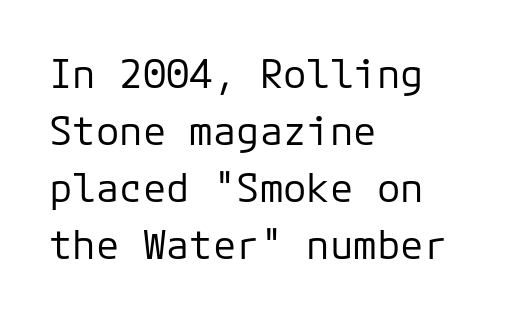
The space between consecutive lines is moderate. Every row of glyphs begins at an identical x-position on the left. Check the space under the baseline: it is left empty. Caption: standard tracking, unaltered. Is there any slant? The stems are plumb. You could count columns in this text — the font is strictly monospaced.
